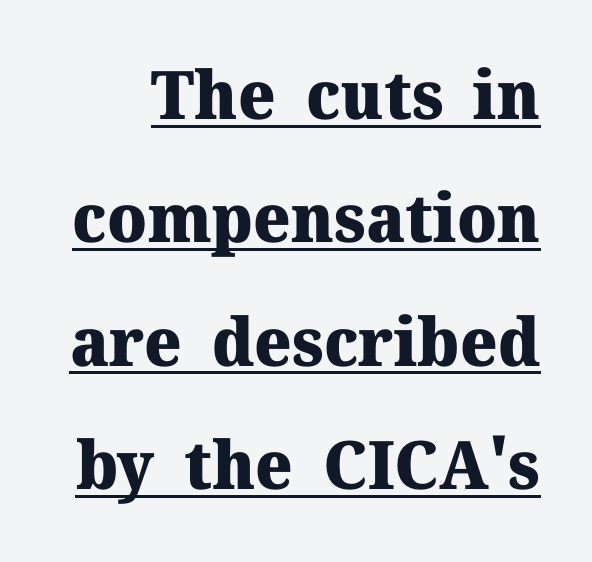
The image shows 67 px heavy serif type, upright; set line spacing 1.84x, normal letter spacing, underlined; medium stroke contrast and a medium x-height.
